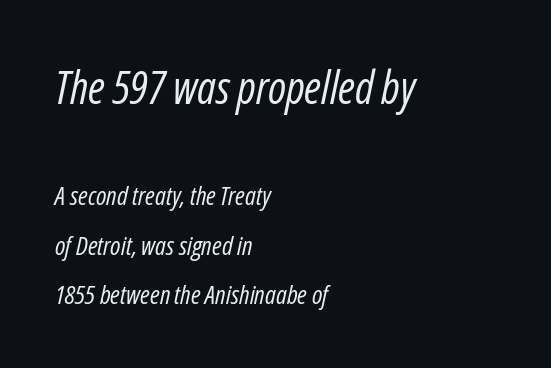
The image shows 45 px regular-weight, condensed type, italic (leaning right); set left-aligned, loose line spacing (1.91x), normal letter spacing, not underlined; the first (top) block is 1.73x larger; low stroke contrast and a medium x-height.
